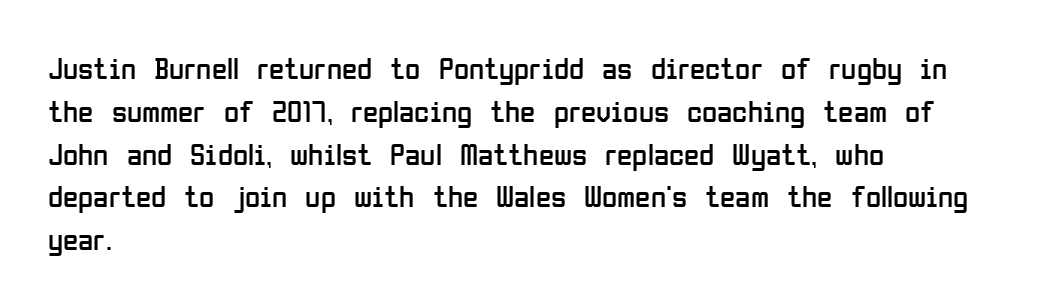
The image shows 31 px regular-weight, condensed sans-serif type, upright; set left-aligned, normal line spacing (1.38x), normal letter spacing, not underlined; low stroke contrast and a medium x-height.
